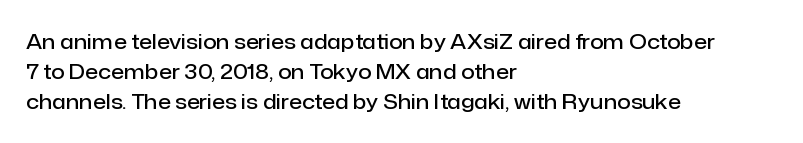
The image shows 21 px text type, upright; set left-aligned, normal line spacing (1.44x), normal letter spacing, not underlined.
